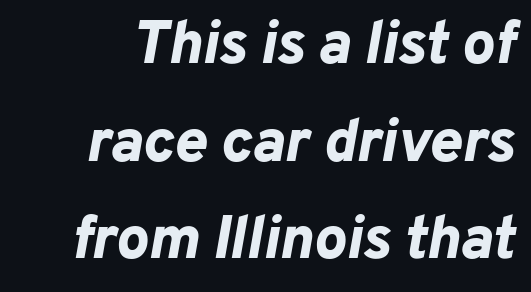
Q: Is the text bold? A: Yes.
Q: Is the text italic (slanted)? A: Yes, it leans right by about 10 degrees.
Q: Is the text underlined? A: No.
Q: Is the spacing between letters normal or unusually wide? A: Normal.
Q: Is the spacing between lines tight, normal or loose? A: Normal.
Q: Width (condensed, normal, or wide)? A: Normal.
Q: Stroke contrast? A: Low.
Q: x-height? A: Medium.
Q: Monospaced? A: No.
